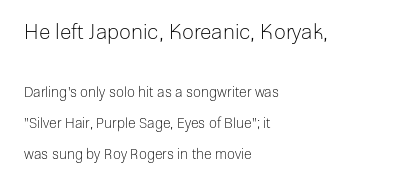
Q: Is the text bold? A: No.
Q: Is the text italic (slanted)? A: No, it is upright.
Q: Is the text underlined? A: No.
Q: How is the paragraph aligned? A: Left-aligned.
Q: Is the spacing between letters normal or unusually wide? A: Normal.
Q: Is the spacing between lines tight, normal or loose? A: Loose.
Q: Which block of text is set in a larger size, the first (top) or the second (bottom)? A: The first (top) one.
